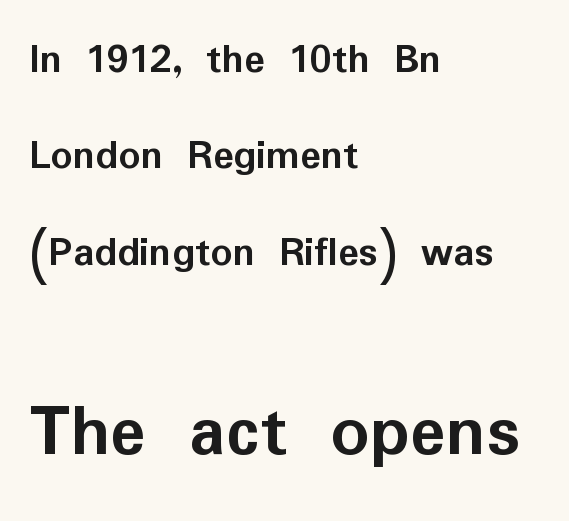
You'd pick this weight for a headline — it's a proper bold. A roman cut, with each character standing at attention. No word sits above an underline. The text block is weighted toward the left margin, trailing off unevenly rightward. This is sans-serif lettering, the kind often seen on screens and signage.
